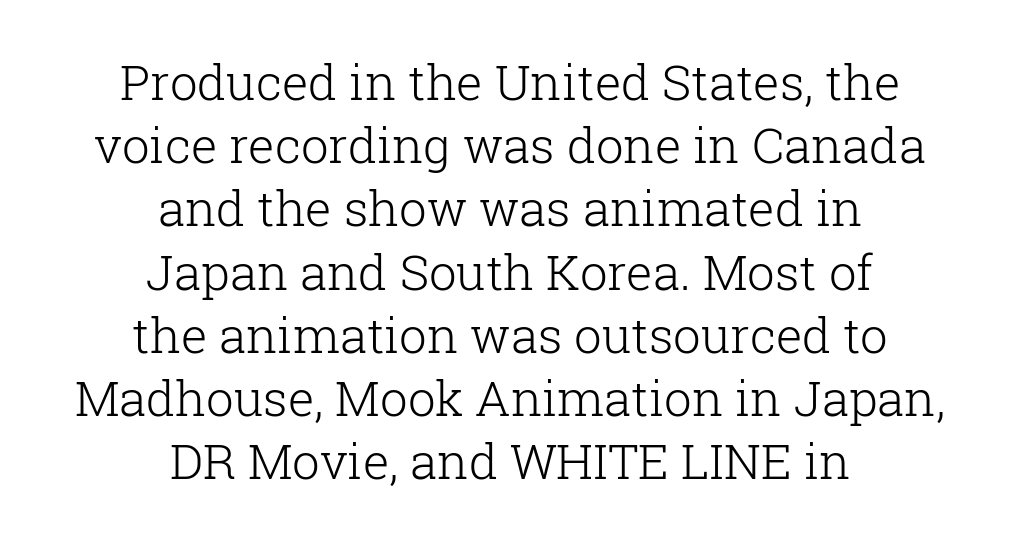
{"serif": "yes", "italic": "no", "bold": "no", "weight": "light", "width": "normal", "stroke_contrast": "low", "x_height": "medium", "monospaced": "no", "underline": "no", "align": "center", "line_spacing": "normal", "line_spacing_ratio": 1.29, "letter_spacing": "normal", "letter_spacing_em": 0.0, "glyph_px": 49}
